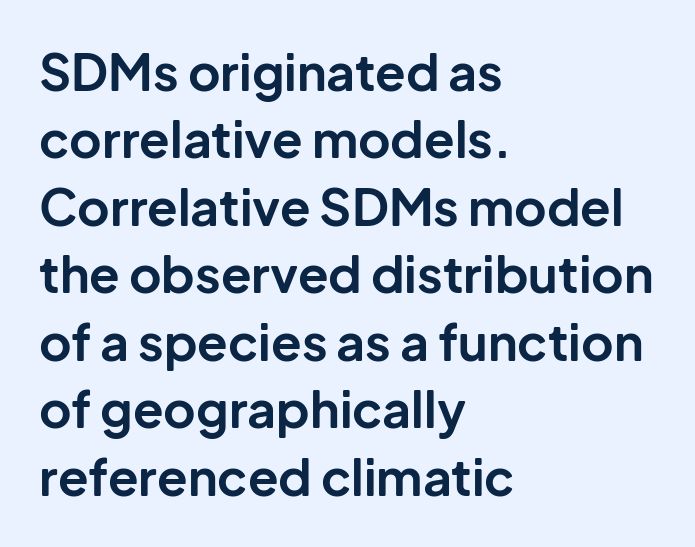
{"serif": "no", "italic": "no", "bold": "yes", "weight": "bold", "width": "normal", "stroke_contrast": "low", "x_height": "medium", "monospaced": "no", "underline": "no", "align": "left", "line_spacing": "normal", "line_spacing_ratio": 1.35, "letter_spacing": "normal", "letter_spacing_em": 0.0, "glyph_px": 50}
